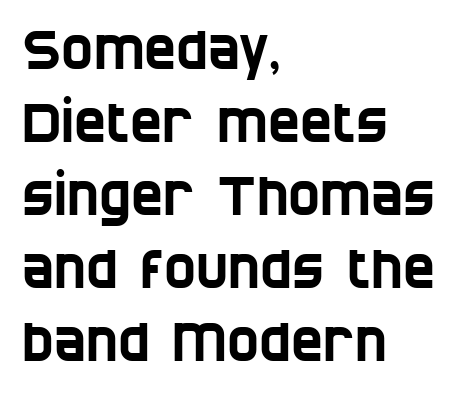
Q: Is the typeface a serif or a sans-serif typeface? A: Sans-serif.
Q: Is the text underlined? A: No.
Q: How is the paragraph aligned? A: Left-aligned.
Q: Is the spacing between letters normal or unusually wide? A: Normal.
Q: Is the spacing between lines tight, normal or loose? A: Normal.
Q: Width (condensed, normal, or wide)? A: Condensed.
Q: Stroke contrast? A: Low.
Q: x-height? A: Large.
Q: Monospaced? A: No.
